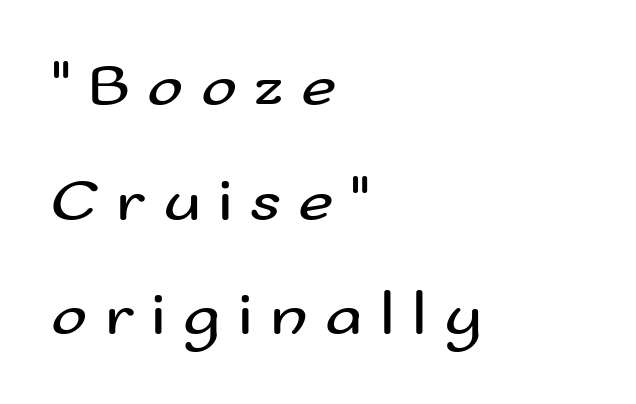
In CSS terms this would be text-align: left. The space beneath each line is pristine and unruled. Note the varied advance widths — an 'i' is clearly narrower than an 'm'. Posture: upright roman. The rendering inserts visible extra space after every character.
